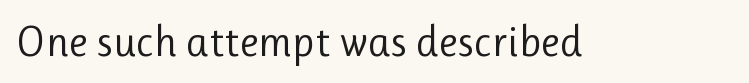
The glyphs in this specimen are sans serif. This is roman type, the default non-slanted kind. Stems and bowls with no extra thickness — not bold. Honestly, the letter spacing is just normal — you wouldn't notice it. The face used here is proportionally spaced, like ordinary book or web type.
